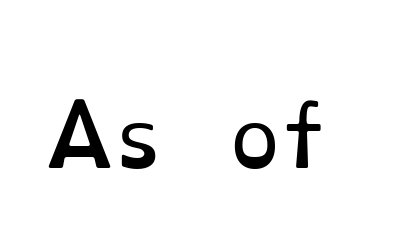
Q: Is the text bold? A: No.
Q: Is the text italic (slanted)? A: No, it is upright.
Q: Is the typeface a serif or a sans-serif typeface? A: Serif.
Q: Is the text underlined? A: No.
Q: Is the spacing between letters normal or unusually wide? A: Normal.
Q: Width (condensed, normal, or wide)? A: Normal.
Q: Stroke contrast? A: Low.
Q: x-height? A: Small.
Q: Monospaced? A: No.
